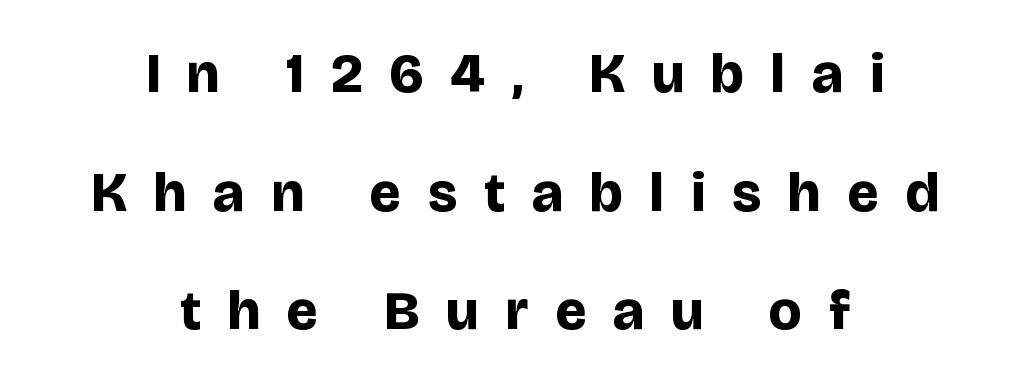
The image shows 56 px bold sans-serif type, upright; set centered, loose line spacing (2.12x), unusually wide letter spacing (+0.48 em), not underlined; low stroke contrast and a large x-height.
